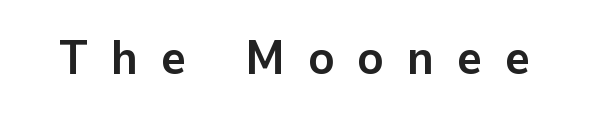
{"serif": "no", "italic": "no", "bold": "yes", "weight": "semibold", "width": "normal", "stroke_contrast": "low", "x_height": "medium", "monospaced": "no", "underline": "no", "letter_spacing": "wide", "letter_spacing_em": 0.48, "glyph_px": 48}
